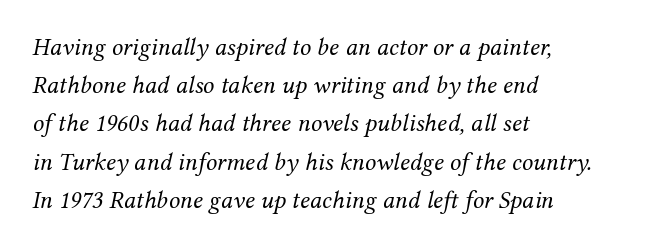
Q: Is the text bold? A: No.
Q: Is the text italic (slanted)? A: Yes, it leans right by about 12 degrees.
Q: Is the text underlined? A: No.
Q: How is the paragraph aligned? A: Left-aligned.
Q: Is the spacing between letters normal or unusually wide? A: Normal.
Q: Is the spacing between lines tight, normal or loose? A: Normal.
